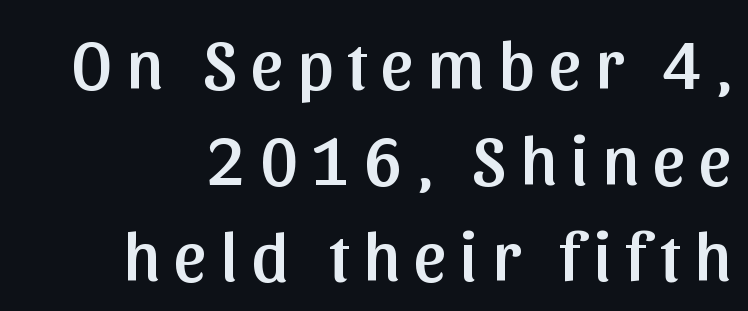
The image shows 70 px sans-serif type, upright; set normal line spacing (1.37x), unusually wide letter spacing (+0.2 em), not underlined; low stroke contrast and a medium x-height.
